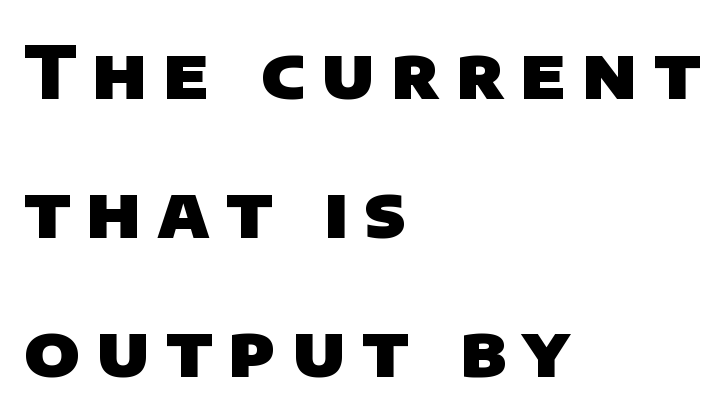
Q: Is the text bold? A: Yes.
Q: Is the typeface a serif or a sans-serif typeface? A: Sans-serif.
Q: Is the text underlined? A: No.
Q: How is the paragraph aligned? A: Left-aligned.
Q: Is the spacing between letters normal or unusually wide? A: Unusually wide.
Q: Is the spacing between lines tight, normal or loose? A: Loose.
Q: Width (condensed, normal, or wide)? A: Normal.
Q: Stroke contrast? A: Low.
Q: x-height? A: Large.
Q: Monospaced? A: No.
